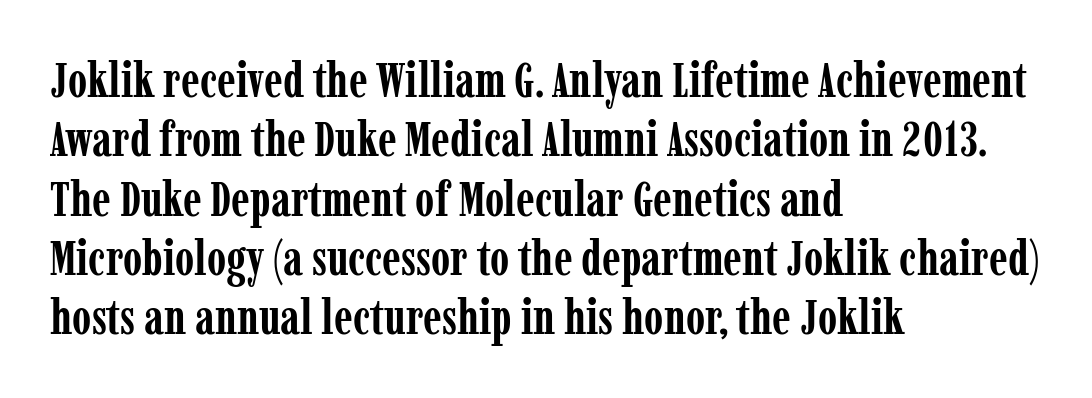
These lines are rendered in a variable-pitch font. The passage shown is emphatically bold. Unlike a clean sans, this face finishes its strokes with serifs. Lines of text with bare space underneath. This is the regular roman posture of the typeface.
